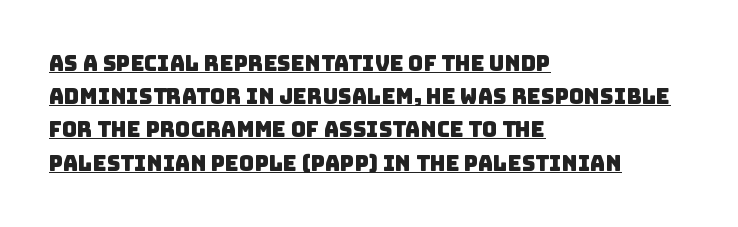
Left-aligned paragraph, ragged on the right. The sample's only ornament is a line tracing under the words. Whoever set this chose a conventional vertical rhythm. The tracking reads as untouched default to a designer's eye.
